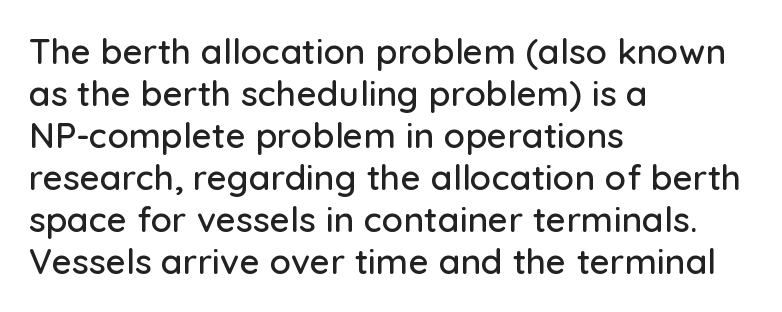
Q: Is the text italic (slanted)? A: No, it is upright.
Q: Is the typeface a serif or a sans-serif typeface? A: Sans-serif.
Q: Is the text underlined? A: No.
Q: How is the paragraph aligned? A: Left-aligned.
Q: Is the spacing between letters normal or unusually wide? A: Normal.
Q: Width (condensed, normal, or wide)? A: Normal.
Q: Stroke contrast? A: Low.
Q: x-height? A: Medium.
Q: Monospaced? A: No.
